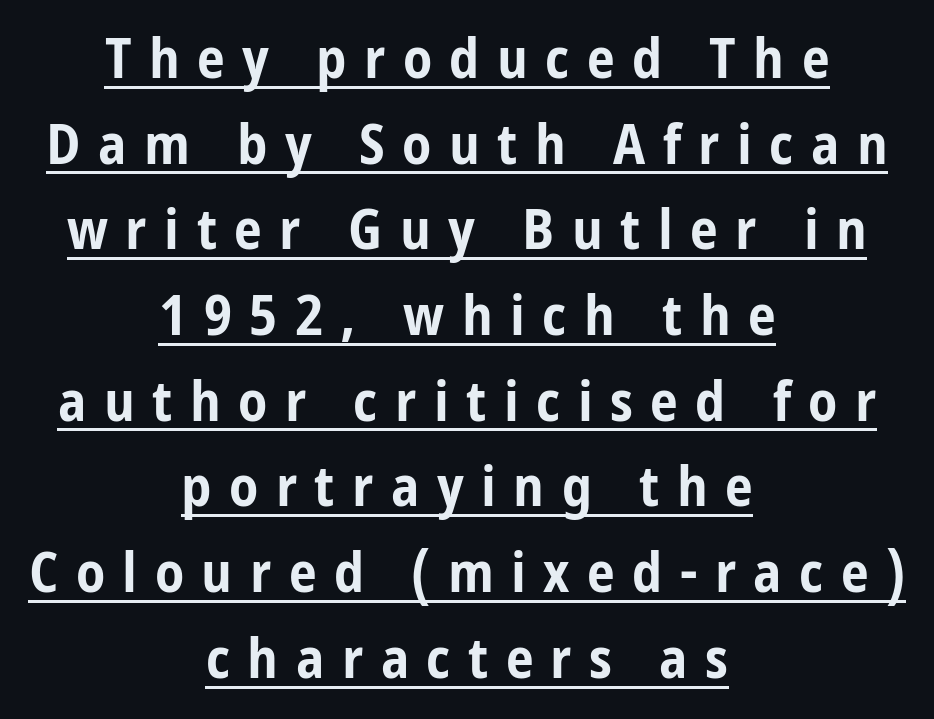
Look at the bottom of the vertical strokes: they stop flat, with no serifs. Regular leading. Spacing between characters has been opened up far beyond the box default. Line starts and ends both wander, symmetrically. No italicization has been applied; the sample stays upright.
